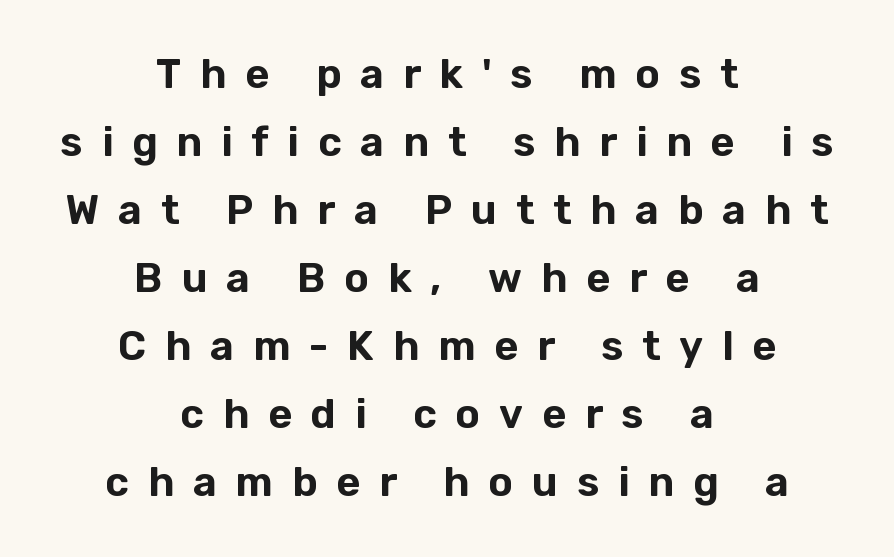
{"serif": "no", "italic": "no", "width": "normal", "stroke_contrast": "low", "x_height": "medium", "monospaced": "no", "underline": "no", "align": "center", "line_spacing": "normal", "line_spacing_ratio": 1.66, "letter_spacing": "wide", "letter_spacing_em": 0.46, "glyph_px": 41}
